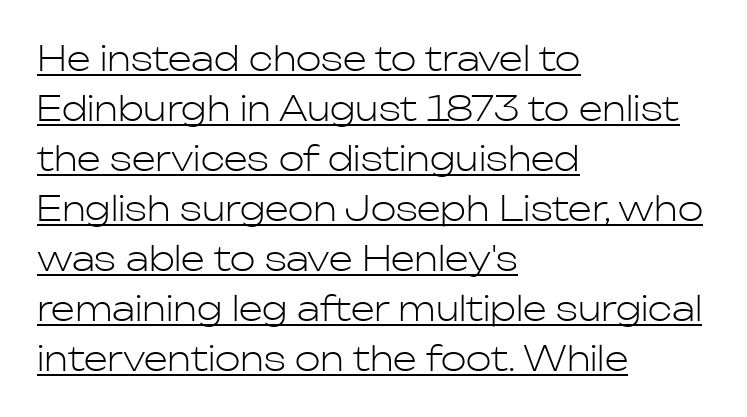
There is no visible air inserted between adjacent glyphs. Italic: no, the glyphs are upright roman. This sample uses a sans-serif face. Does the copy run flush right? No — it runs flush left.
